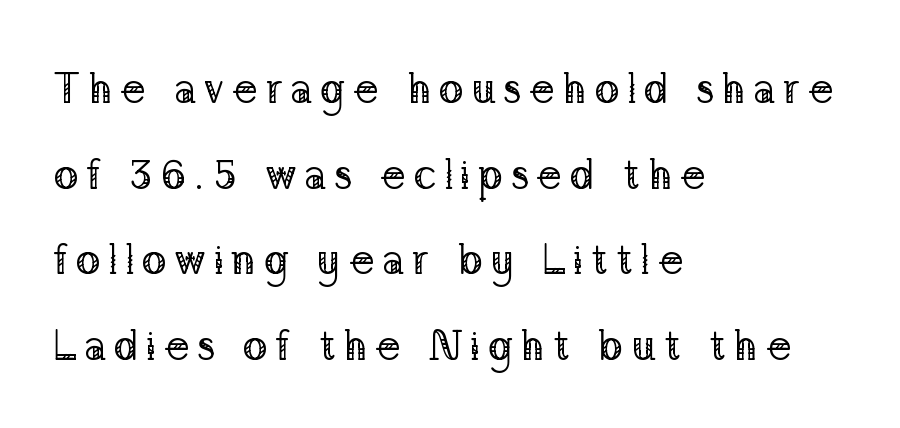
Q: Is the text bold? A: No.
Q: Is the text italic (slanted)? A: No, it is upright.
Q: Is the typeface a serif or a sans-serif typeface? A: Serif.
Q: Is the text underlined? A: No.
Q: How is the paragraph aligned? A: Left-aligned.
Q: Is the spacing between lines tight, normal or loose? A: Loose.
Q: Width (condensed, normal, or wide)? A: Normal.
Q: Stroke contrast? A: Low.
Q: x-height? A: Medium.
Q: Monospaced? A: No.
